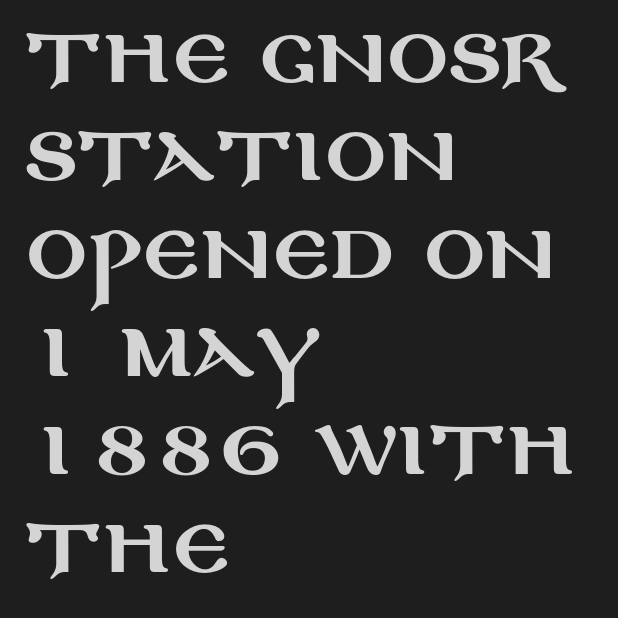
Q: Is the text italic (slanted)? A: No, it is upright.
Q: Is the typeface a serif or a sans-serif typeface? A: Sans-serif.
Q: Is the text underlined? A: No.
Q: How is the paragraph aligned? A: Left-aligned.
Q: Is the spacing between letters normal or unusually wide? A: Normal.
Q: Is the spacing between lines tight, normal or loose? A: Normal.
Q: Width (condensed, normal, or wide)? A: Wide.
Q: Stroke contrast? A: Medium.
Q: x-height? A: Large.
Q: Monospaced? A: No.
